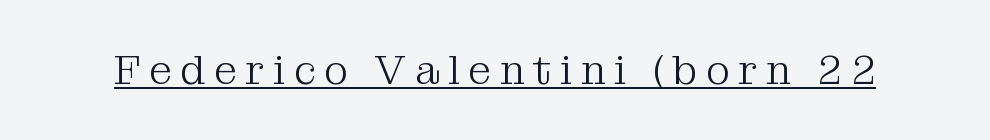
Old-style or modern, the face here clearly has serifs. Posture: upright roman. Inter-character spacing is expanded well beyond the font's built-in metrics. A typesetter would call this proportional, since set widths differ per character. This reads as an unemphasized weight, regular at the heaviest. Caption: lettering with a line underneath.
